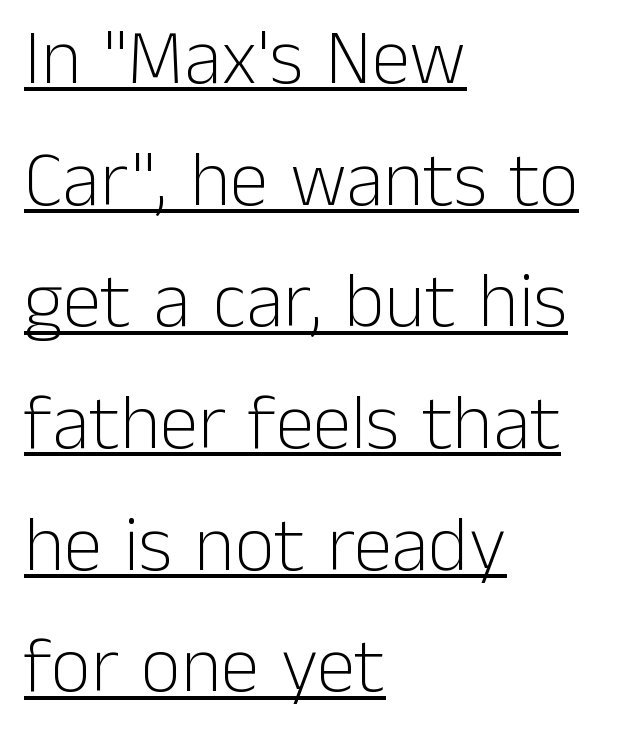
The image shows 78 px light sans-serif type, upright; set left-aligned, normal line spacing (1.56x), normal letter spacing, underlined; low stroke contrast and a medium x-height.
